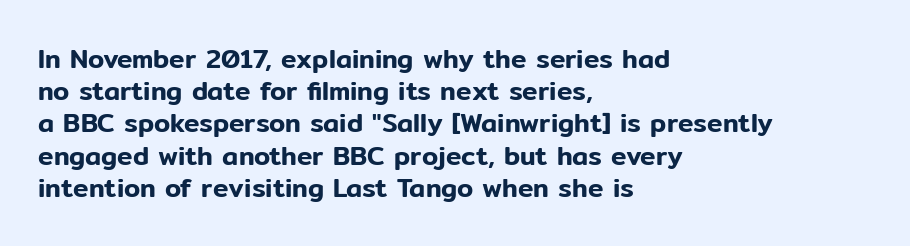
The image shows 26 px text type, upright; set left-aligned, line spacing 1.24x, normal letter spacing, not underlined.
